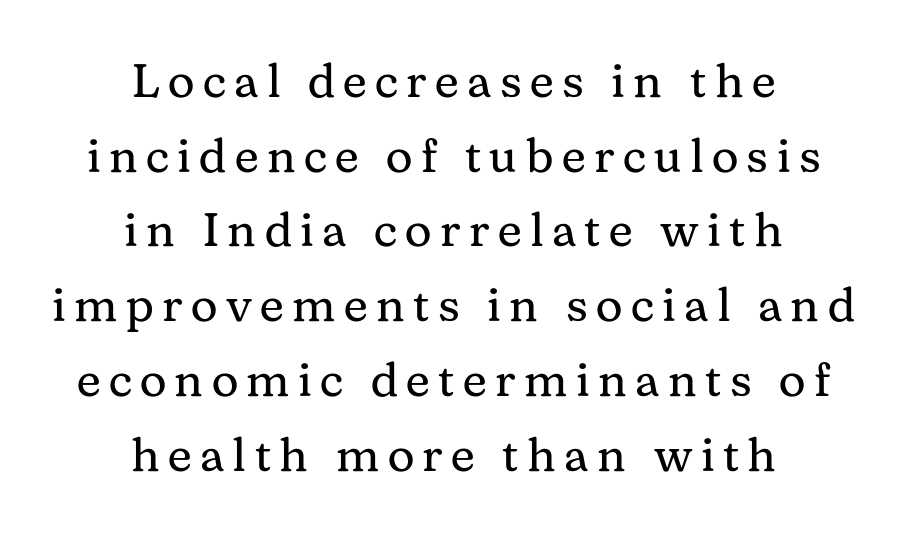
The image shows 47 px regular-weight serif type, upright; set centered, normal line spacing (1.59x), not underlined; medium stroke contrast and a medium x-height.
